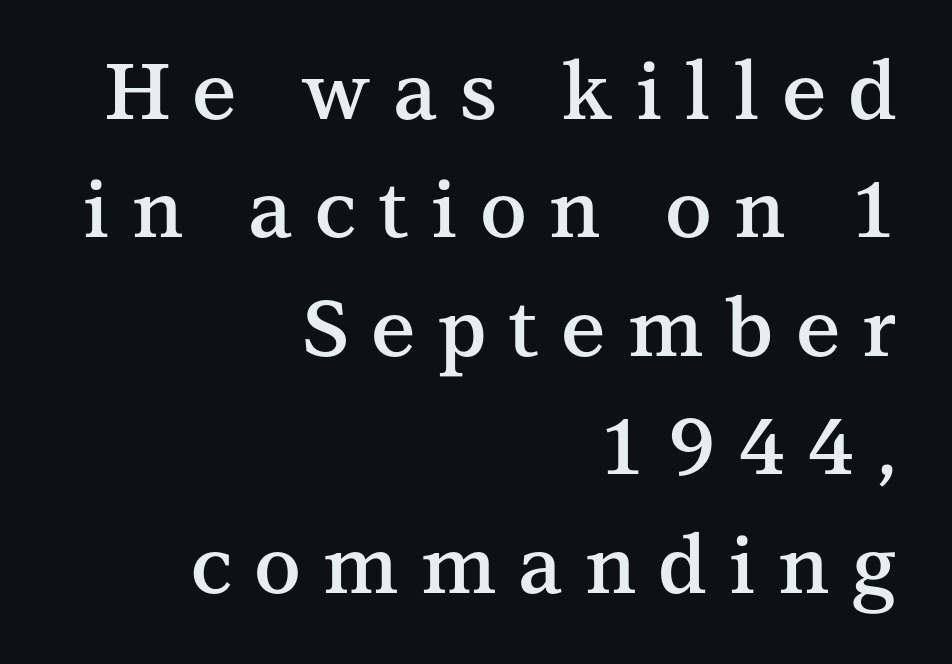
{"serif": "yes", "italic": "no", "bold": "semi", "weight": "semibold", "width": "normal", "stroke_contrast": "medium", "x_height": "medium", "monospaced": "no", "underline": "no", "align": "right", "line_spacing": "normal", "line_spacing_ratio": 1.5, "letter_spacing": "wide", "letter_spacing_em": 0.28, "glyph_px": 79}
